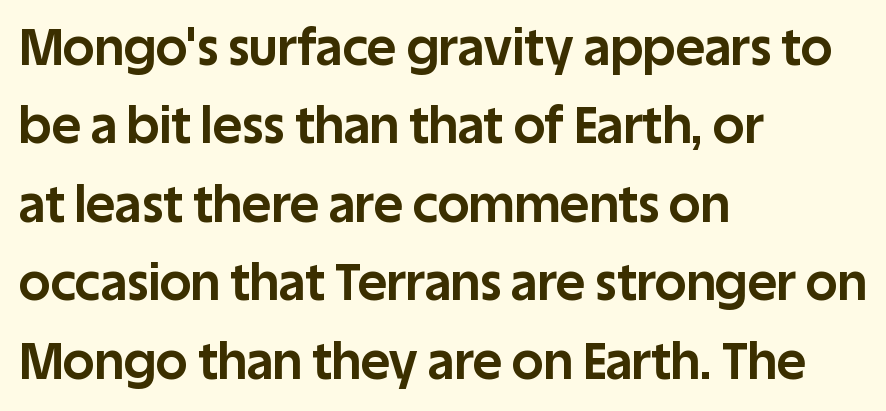
Quick note: underline off. In CSS terms this would be text-align: left. Summary of weight: heavy, a full bold. The type is set solid horizontally, with unmodified tracking. Style check: upright.
